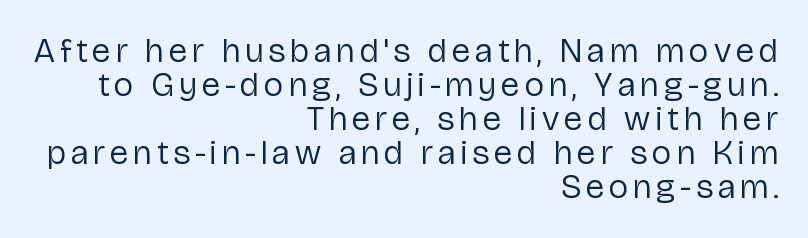
{"serif": "no", "italic": "no", "bold": "no", "weight": "regular", "width": "normal", "stroke_contrast": "low", "x_height": "medium", "monospaced": "no", "underline": "no", "align": "right", "line_spacing": "tight", "line_spacing_ratio": 1.0, "glyph_px": 34}
